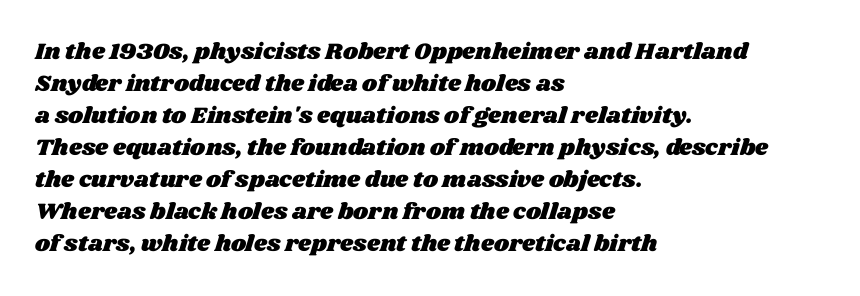
The image shows 23 px text type; set left-aligned, normal line spacing (1.39x), normal letter spacing, not underlined.
